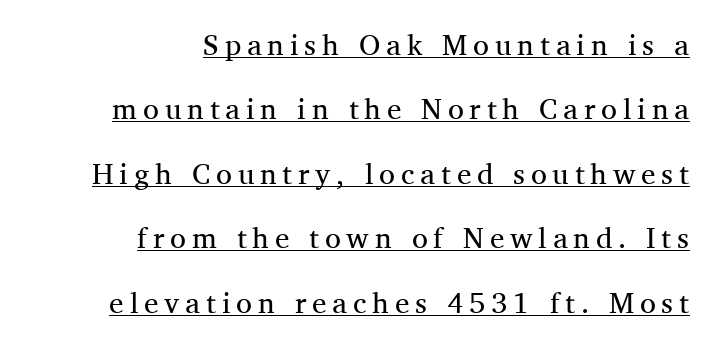
The image shows 29 px regular-weight serif type, upright; set right-aligned, loose line spacing (2.22x), unusually wide letter spacing (+0.2 em), underlined; medium stroke contrast and a medium x-height.
